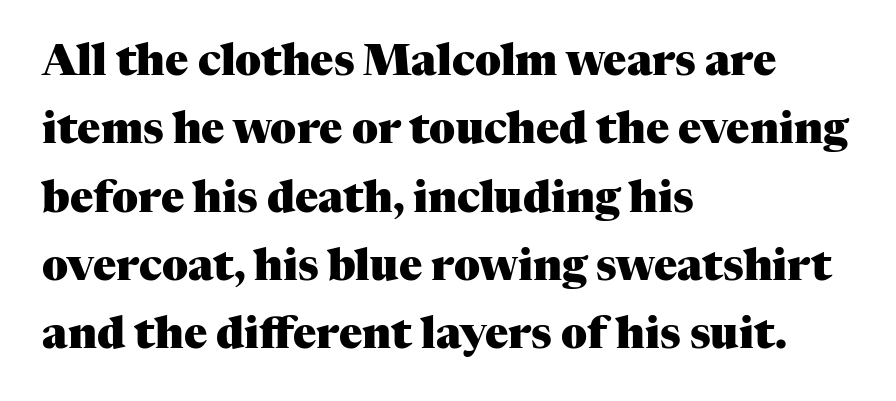
The image shows 43 px heavy serif type, upright; set left-aligned, normal line spacing (1.59x), normal letter spacing, not underlined; medium stroke contrast and a medium x-height.
